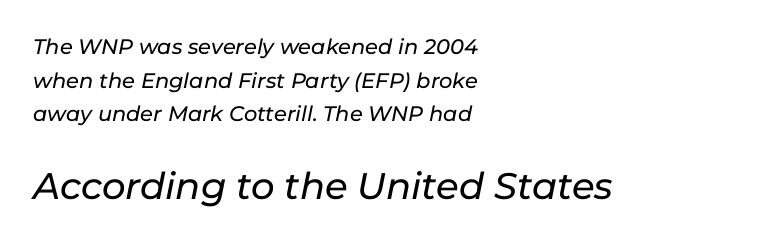
A clean baseline with only descenders dipping below it. Each new line begins a customary step beneath the previous one. The rendering uses natural spacing where letterforms have individual widths. The line texture is even and compact thanks to regular tracking.
